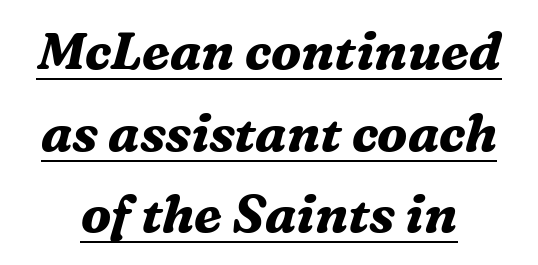
{"serif": "yes", "italic": "yes", "lean": "right", "slant_degrees": 16, "bold": "yes", "weight": "bold", "width": "normal", "stroke_contrast": "medium", "x_height": "medium", "monospaced": "no", "underline": "yes", "line_spacing": "normal", "line_spacing_ratio": 1.57, "letter_spacing": "normal", "letter_spacing_em": 0.0, "glyph_px": 52}
